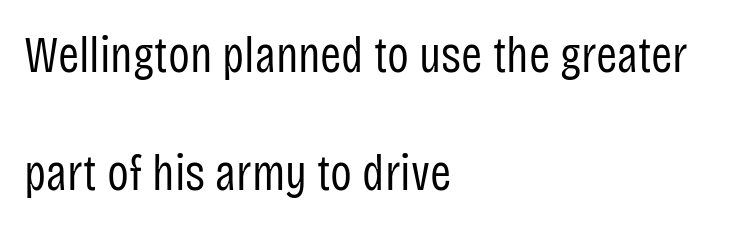
Q: Is the text bold? A: No.
Q: Is the text italic (slanted)? A: No, it is upright.
Q: Is the typeface a serif or a sans-serif typeface? A: Sans-serif.
Q: Is the text underlined? A: No.
Q: How is the paragraph aligned? A: Left-aligned.
Q: Is the spacing between letters normal or unusually wide? A: Normal.
Q: Is the spacing between lines tight, normal or loose? A: Loose.
Q: Width (condensed, normal, or wide)? A: Condensed.
Q: Stroke contrast? A: Low.
Q: x-height? A: Large.
Q: Monospaced? A: No.
